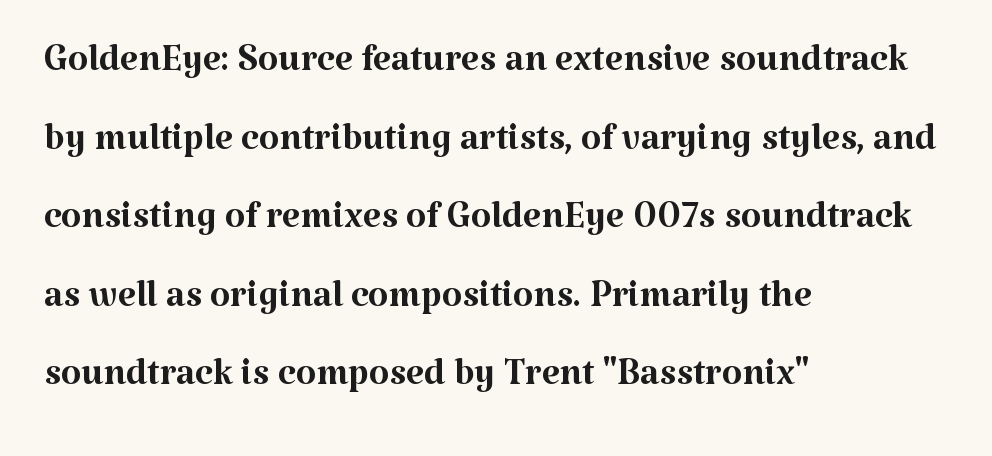
The image shows 52 px regular-weight serif type, upright; set left-aligned, normal line spacing (1.51x), normal letter spacing, not underlined; medium stroke contrast and a medium x-height.
